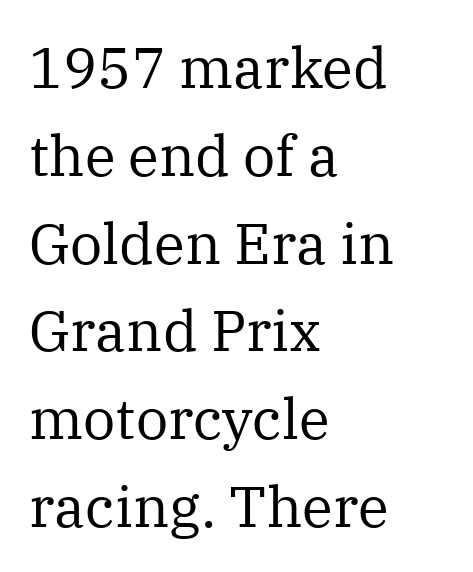
The image shows 57 px regular-weight serif type, upright; set left-aligned, normal line spacing (1.54x), normal letter spacing, not underlined; medium stroke contrast and a medium x-height.
